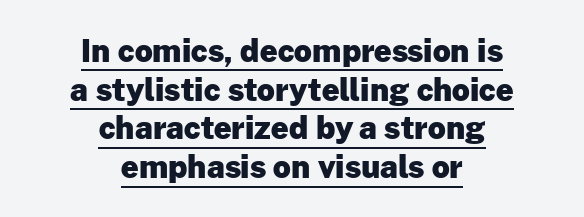
{"serif": "no", "italic": "no", "bold": "yes", "weight": "heavy", "width": "normal", "stroke_contrast": "low", "x_height": "medium", "monospaced": "no", "underline": "yes", "align": "center", "line_spacing": "normal", "line_spacing_ratio": 1.25, "letter_spacing": "normal", "letter_spacing_em": 0.0, "glyph_px": 31}
